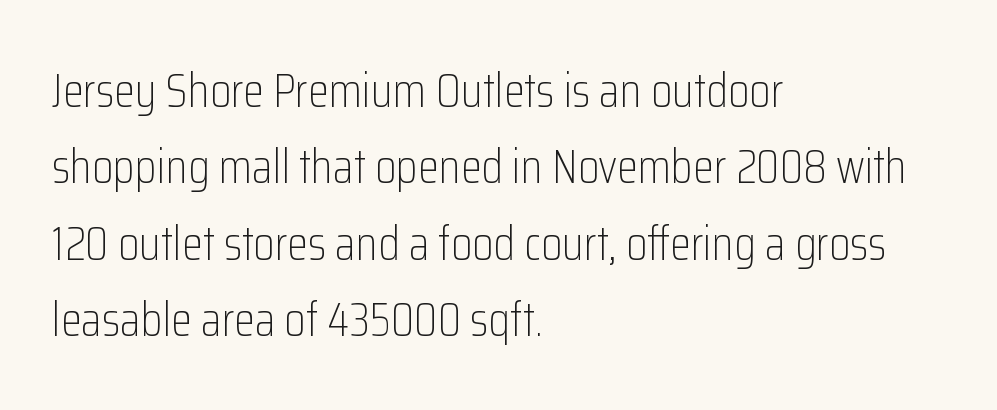
Q: Is the text bold? A: No.
Q: Is the text italic (slanted)? A: No, it is upright.
Q: Is the typeface a serif or a sans-serif typeface? A: Sans-serif.
Q: Is the text underlined? A: No.
Q: How is the paragraph aligned? A: Left-aligned.
Q: Is the spacing between letters normal or unusually wide? A: Normal.
Q: Is the spacing between lines tight, normal or loose? A: Normal.
Q: Width (condensed, normal, or wide)? A: Condensed.
Q: Stroke contrast? A: Low.
Q: x-height? A: Medium.
Q: Monospaced? A: No.
